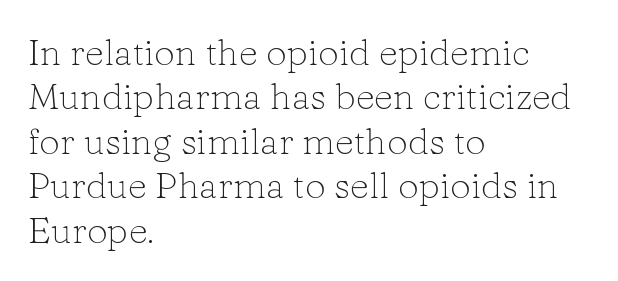
Q: Is the text bold? A: No.
Q: Is the text italic (slanted)? A: No, it is upright.
Q: Is the typeface a serif or a sans-serif typeface? A: Serif.
Q: Is the text underlined? A: No.
Q: How is the paragraph aligned? A: Left-aligned.
Q: Is the spacing between letters normal or unusually wide? A: Normal.
Q: Width (condensed, normal, or wide)? A: Normal.
Q: Stroke contrast? A: Low.
Q: x-height? A: Medium.
Q: Monospaced? A: No.
